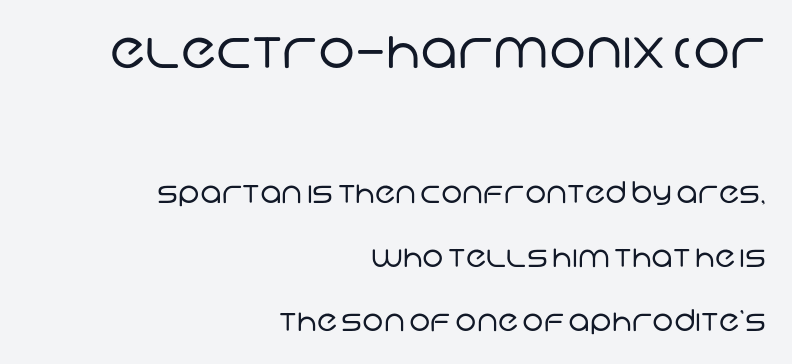
The image shows 52 px regular-weight sans-serif type; set right-aligned, loose line spacing (2.14x), normal letter spacing, not underlined; the first (top) block is 1.73x larger; low stroke contrast and a large x-height.
